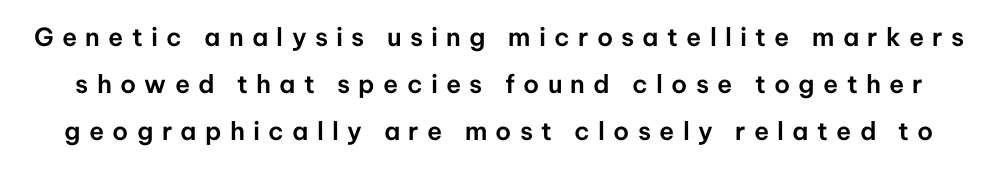
Q: Is the text italic (slanted)? A: No, it is upright.
Q: Is the text underlined? A: No.
Q: Is the spacing between letters normal or unusually wide? A: Unusually wide.
